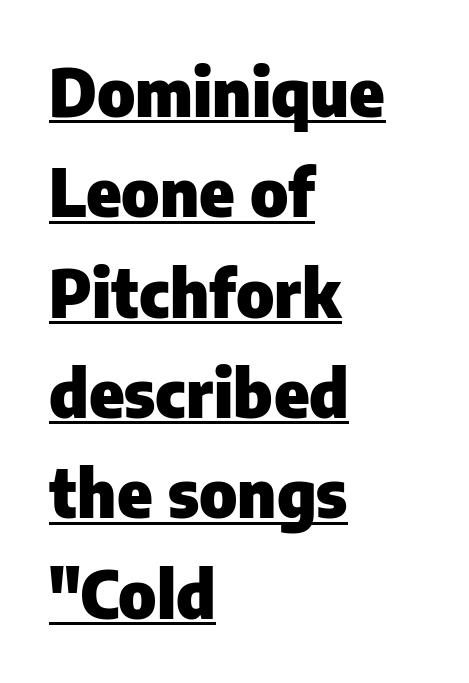
Q: Is the text bold? A: Yes.
Q: Is the text italic (slanted)? A: No, it is upright.
Q: Is the typeface a serif or a sans-serif typeface? A: Sans-serif.
Q: Is the text underlined? A: Yes.
Q: How is the paragraph aligned? A: Left-aligned.
Q: Is the spacing between letters normal or unusually wide? A: Normal.
Q: Is the spacing between lines tight, normal or loose? A: Normal.
Q: Width (condensed, normal, or wide)? A: Normal.
Q: Stroke contrast? A: Low.
Q: x-height? A: Medium.
Q: Monospaced? A: No.
